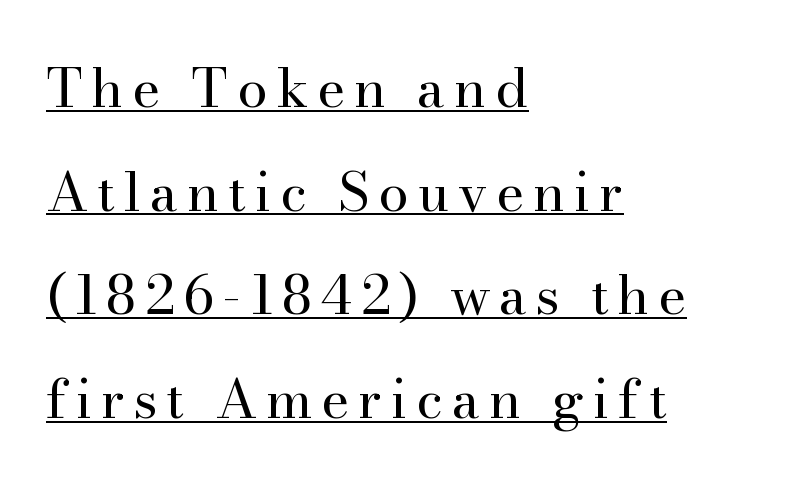
Q: Is the text bold? A: No.
Q: Is the text italic (slanted)? A: No, it is upright.
Q: Is the typeface a serif or a sans-serif typeface? A: Serif.
Q: Is the text underlined? A: Yes.
Q: How is the paragraph aligned? A: Left-aligned.
Q: Is the spacing between lines tight, normal or loose? A: Loose.
Q: Width (condensed, normal, or wide)? A: Normal.
Q: Stroke contrast? A: High.
Q: x-height? A: Small.
Q: Monospaced? A: No.
